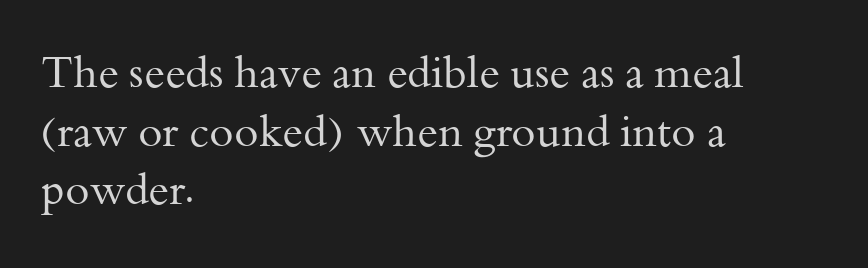
The image shows 44 px regular-weight serif type, upright; set left-aligned, normal line spacing (1.33x), normal letter spacing, not underlined; medium stroke contrast and a small x-height.
